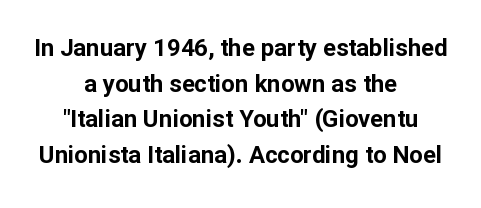
{"italic": "no", "bold": "yes", "underline": "no", "align": "center", "line_spacing": "normal", "line_spacing_ratio": 1.48, "letter_spacing": "normal", "letter_spacing_em": 0.0, "glyph_px": 24}
